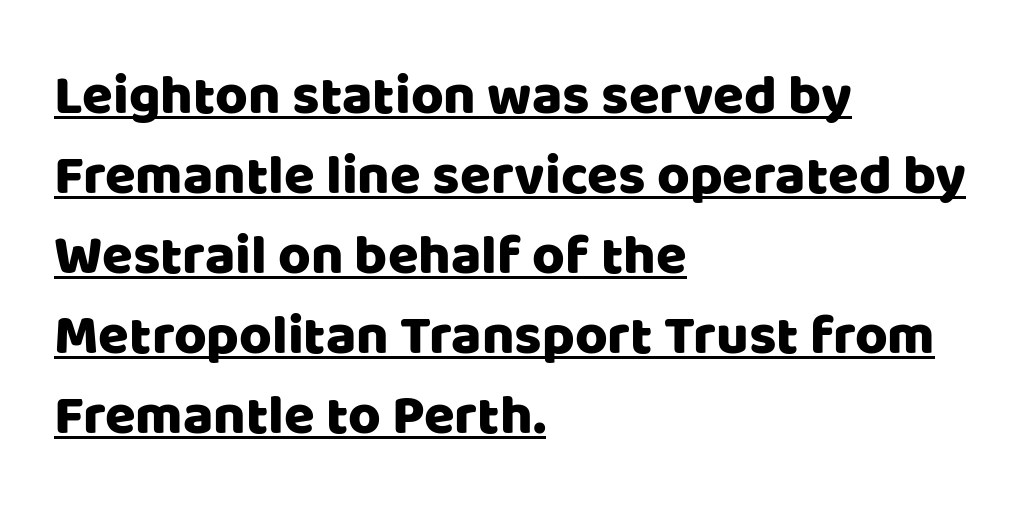
The image shows 56 px sans-serif type, upright; set left-aligned, normal line spacing (1.43x), normal letter spacing, underlined; low stroke contrast and a large x-height.
